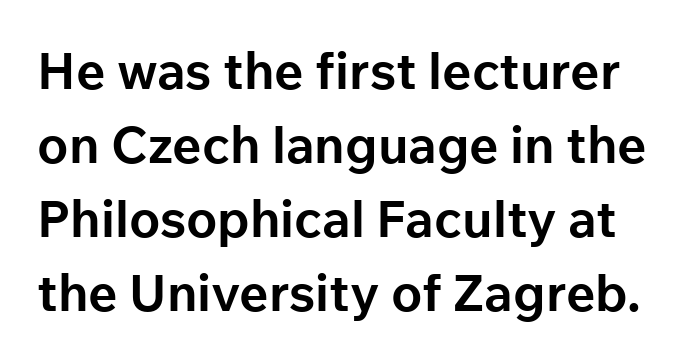
Thick stems and heavy bowls — unmistakably bold. You could not count columns in this text — the font is proportionally spaced. Plain, unruled lines of type. The letters carry no serifs — their stems end cleanly without finishing strokes.
